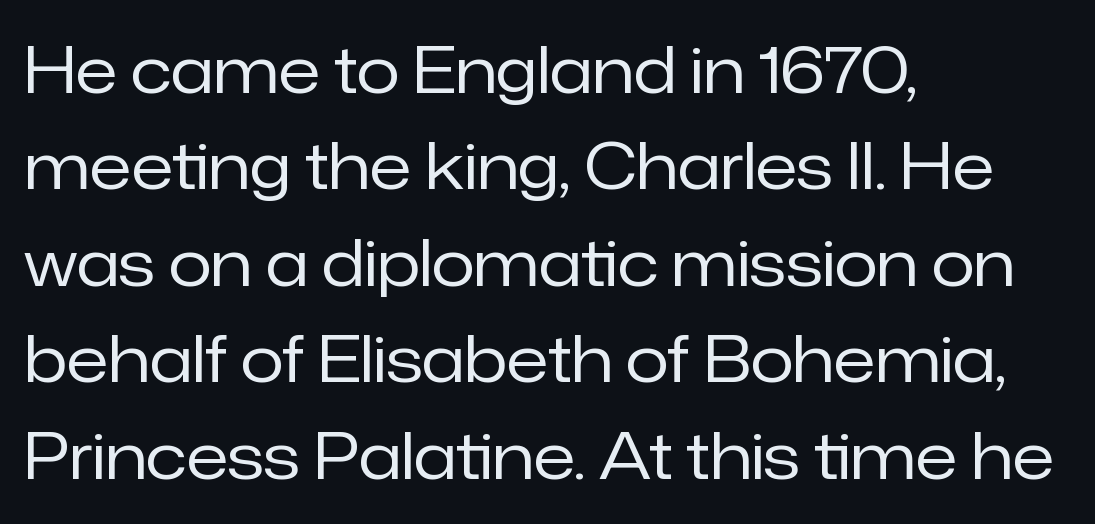
The image shows 63 px regular-weight sans-serif type, upright; set left-aligned, normal line spacing (1.53x), normal letter spacing, not underlined; low stroke contrast and a medium x-height.
